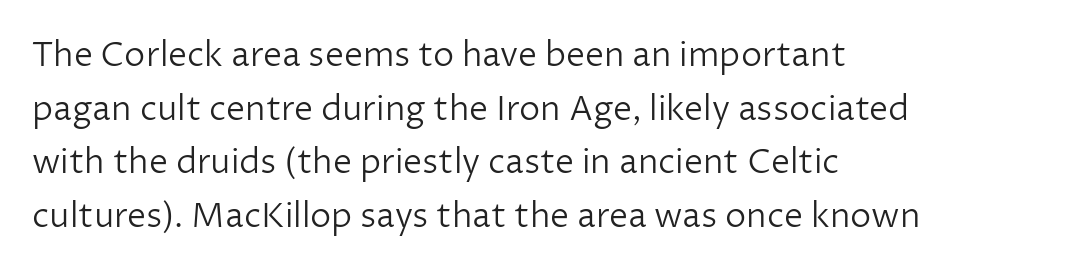
Q: Is the text bold? A: No.
Q: Is the text italic (slanted)? A: No, it is upright.
Q: Is the typeface a serif or a sans-serif typeface? A: Sans-serif.
Q: Is the text underlined? A: No.
Q: How is the paragraph aligned? A: Left-aligned.
Q: Is the spacing between letters normal or unusually wide? A: Normal.
Q: Is the spacing between lines tight, normal or loose? A: Normal.
Q: Width (condensed, normal, or wide)? A: Normal.
Q: Stroke contrast? A: Low.
Q: x-height? A: Medium.
Q: Monospaced? A: No.
